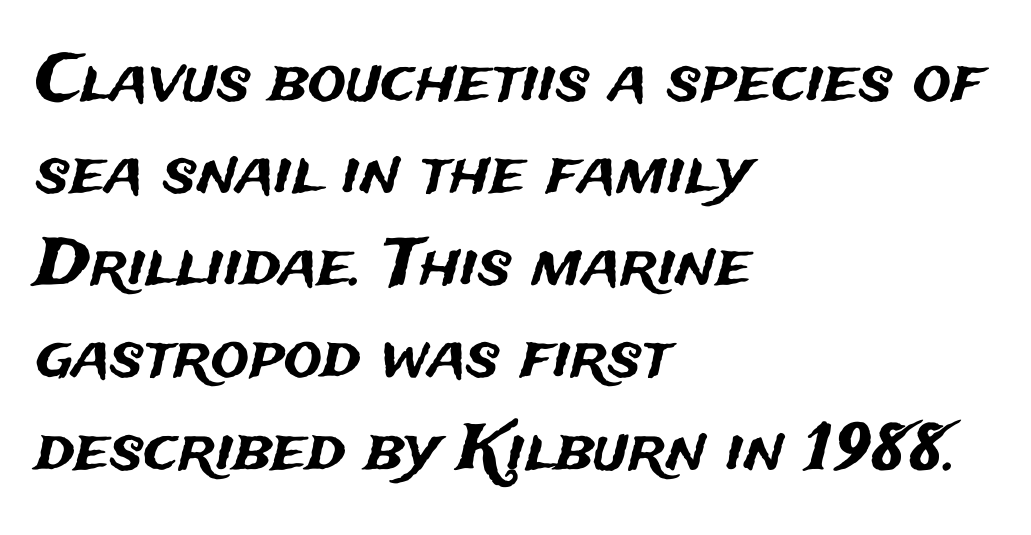
Classification — sans serif. This sample has the flowing, uneven cadence of proportional lettering. The passage shown has conventional tracking throughout. Leading matches the norm, producing a regular column.
